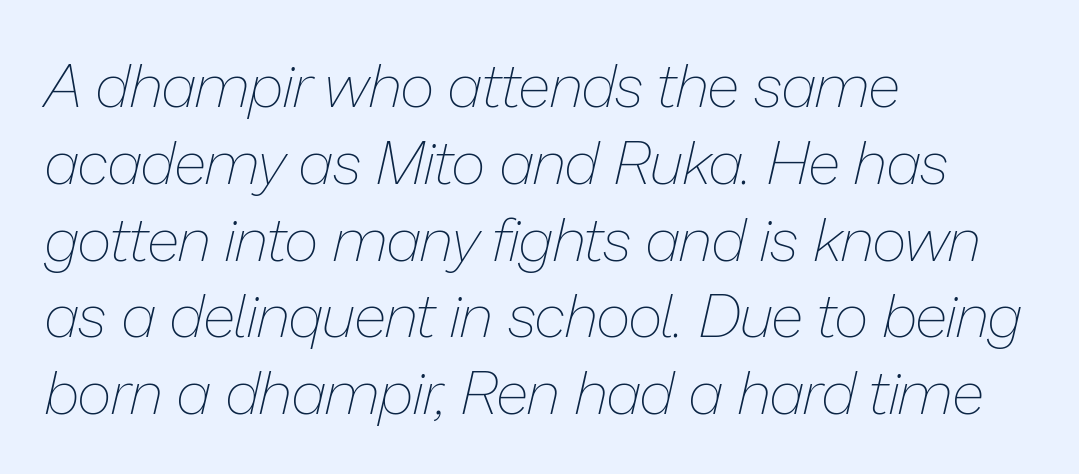
Caption: face not bold, strokes unweighted. Reading down the column, the eye jumps a familiar distance to each next line. The passage shown is typed in a proportional face where columns would drift. No extra tracking has been applied to these lines.
